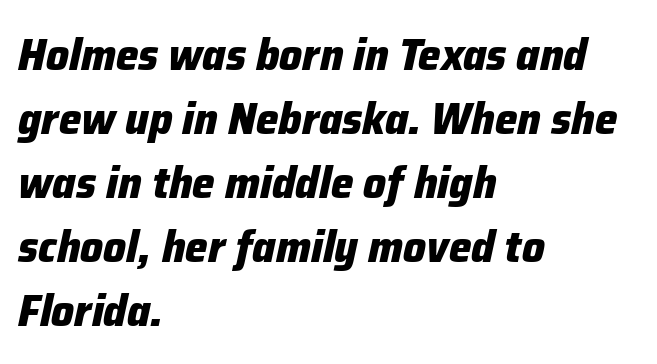
The image shows 45 px heavy type, italic (leaning right); set left-aligned, normal line spacing (1.42x), normal letter spacing, not underlined; low stroke contrast and a medium x-height.
